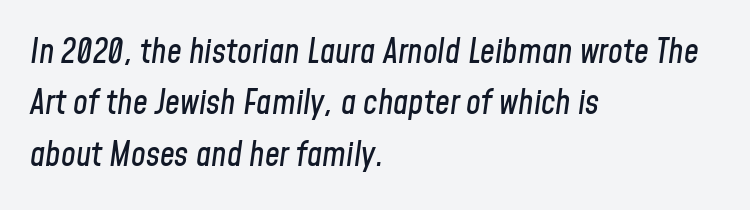
{"italic": "yes", "lean": "right", "slant_degrees": 8, "width": "condensed", "stroke_contrast": "low", "x_height": "medium", "monospaced": "no", "underline": "no", "align": "left", "line_spacing": "normal", "line_spacing_ratio": 1.56, "letter_spacing": "normal", "letter_spacing_em": 0.0, "glyph_px": 33}
